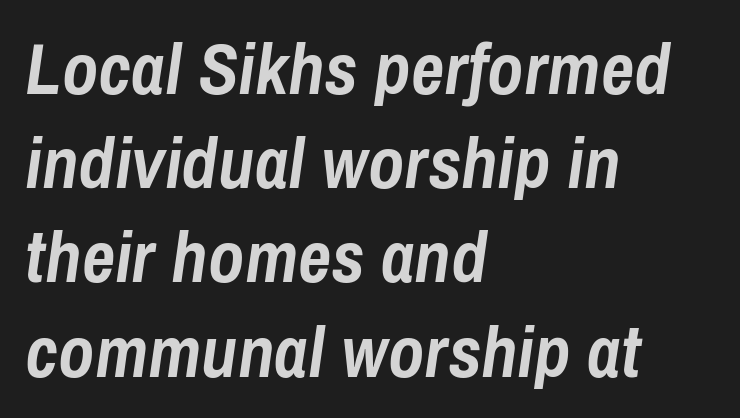
The space directly below the letters is spotless. The axis of the letterforms is tilted away from vertical. A full-strength bold gives these letters their thick strokes. Honestly, the letter spacing is just normal — you wouldn't notice it. Casual observation: everything's shoved over to the left.
